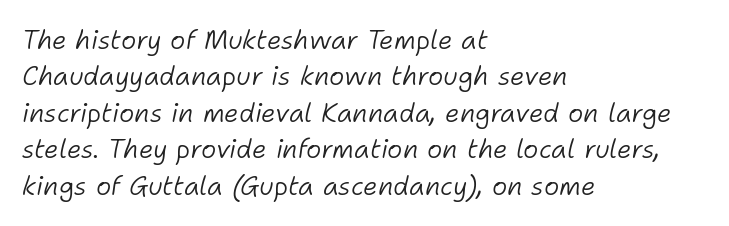
Is the type heavy? It reads as light-to-regular instead. A normal amount of white space separates one row of letters from the next. Teacher's note: observe the even left margin — that is flush-left alignment. Inter-character spacing is left at the font's built-in metrics. Underline: absent.
